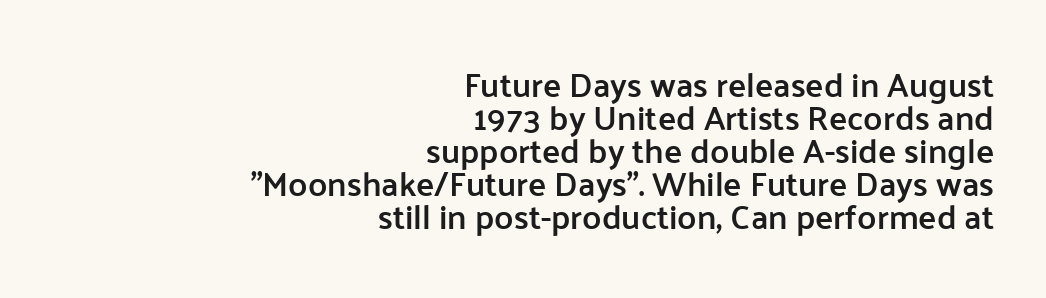
The image shows 34 px semibold sans-serif type, upright; set right-aligned, tight line spacing (0.97x), normal letter spacing, not underlined; low stroke contrast and a medium x-height.
